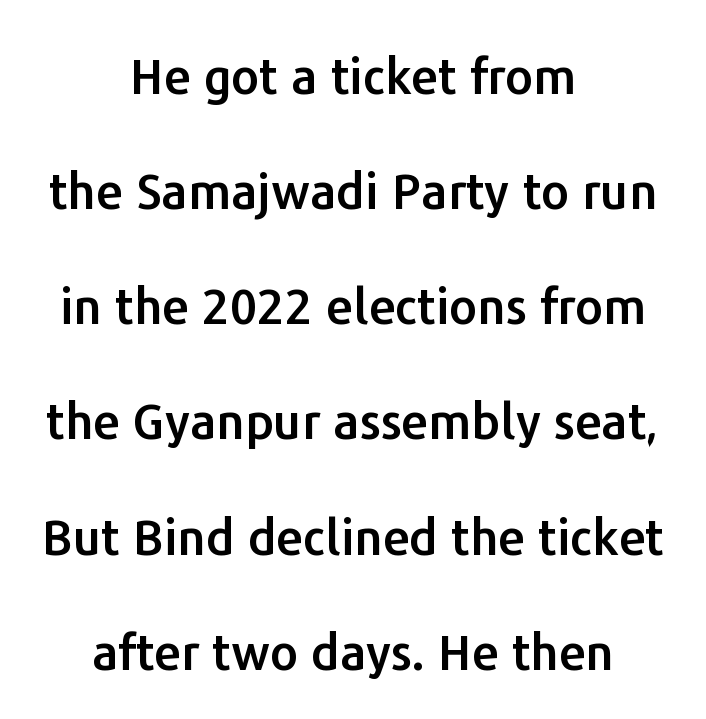
You could call the tracking neutral — neither tight nor loose. What's the leading like? Stretched, with rows far apart. In terms of letterform style, serifs are entirely absent. No word sits above an underline.
